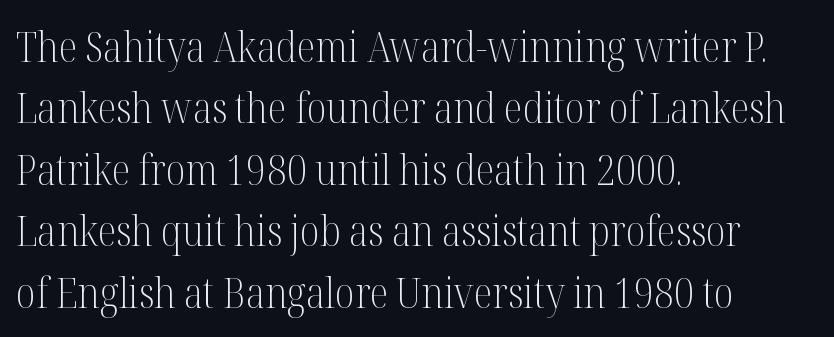
Q: Is the text bold? A: No.
Q: Is the text italic (slanted)? A: No, it is upright.
Q: Is the typeface a serif or a sans-serif typeface? A: Serif.
Q: Is the text underlined? A: No.
Q: How is the paragraph aligned? A: Left-aligned.
Q: Is the spacing between letters normal or unusually wide? A: Normal.
Q: Is the spacing between lines tight, normal or loose? A: Normal.
Q: Width (condensed, normal, or wide)? A: Condensed.
Q: Stroke contrast? A: Medium.
Q: x-height? A: Medium.
Q: Monospaced? A: No.
